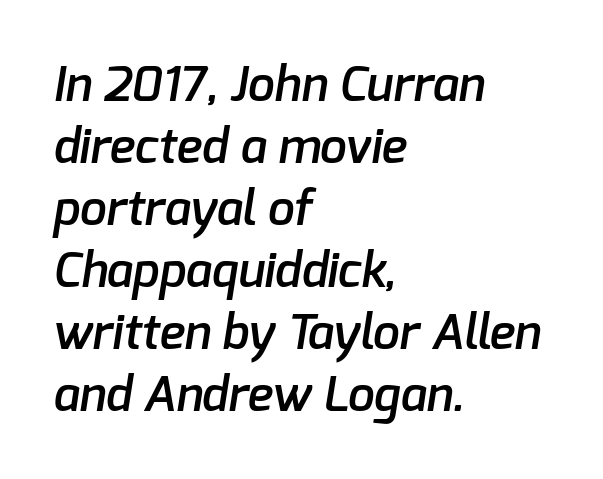
{"serif": "no", "bold": "semi", "weight": "semibold", "width": "normal", "stroke_contrast": "low", "x_height": "medium", "monospaced": "no", "underline": "no", "align": "left", "line_spacing": "normal", "line_spacing_ratio": 1.29, "letter_spacing": "normal", "letter_spacing_em": 0.0, "glyph_px": 48}
